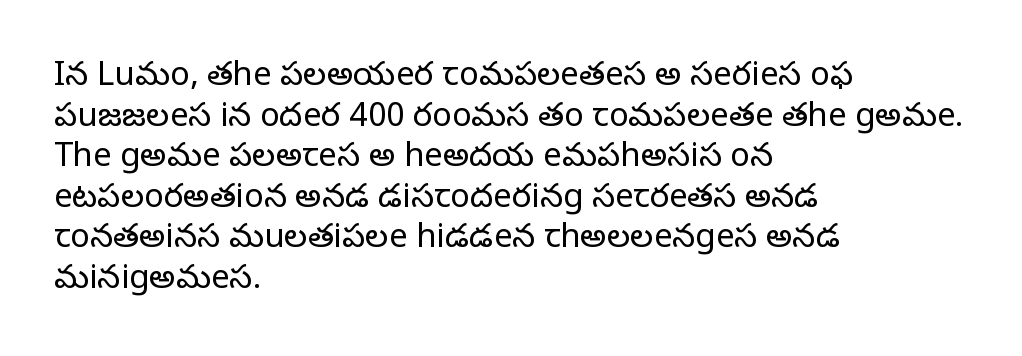
Caption: face not bold, strokes unweighted. Line starts are locked; line ends wander. Notice how the stems are strictly vertical — no italics here. You could call the tracking neutral — neither tight nor loose. Regarding serifs, this sample has them.
